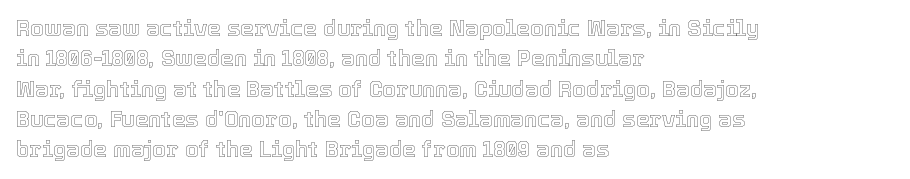
{"italic": "no", "underline": "no", "align": "left", "line_spacing": "normal", "line_spacing_ratio": 1.38, "letter_spacing": "normal", "letter_spacing_em": 0.0, "glyph_px": 22}
